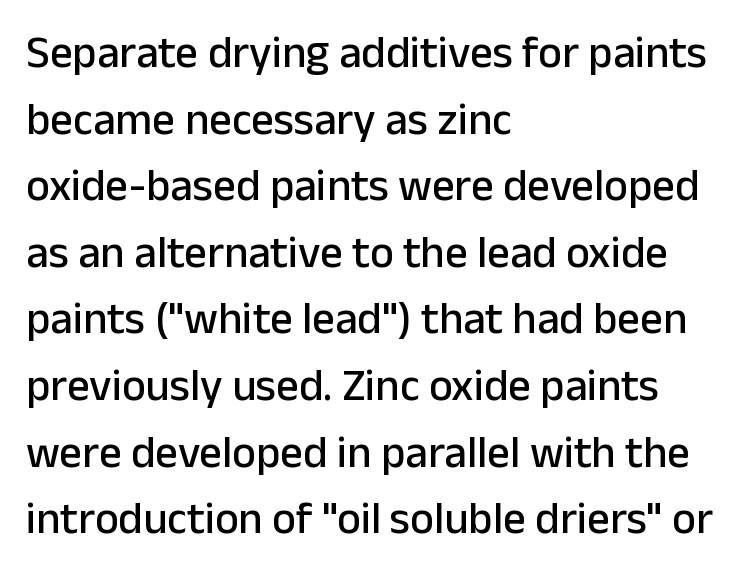
Q: Is the text italic (slanted)? A: No, it is upright.
Q: Is the typeface a serif or a sans-serif typeface? A: Sans-serif.
Q: Is the text underlined? A: No.
Q: How is the paragraph aligned? A: Left-aligned.
Q: Is the spacing between letters normal or unusually wide? A: Normal.
Q: Is the spacing between lines tight, normal or loose? A: Normal.
Q: Width (condensed, normal, or wide)? A: Normal.
Q: Stroke contrast? A: Low.
Q: x-height? A: Medium.
Q: Monospaced? A: No.
